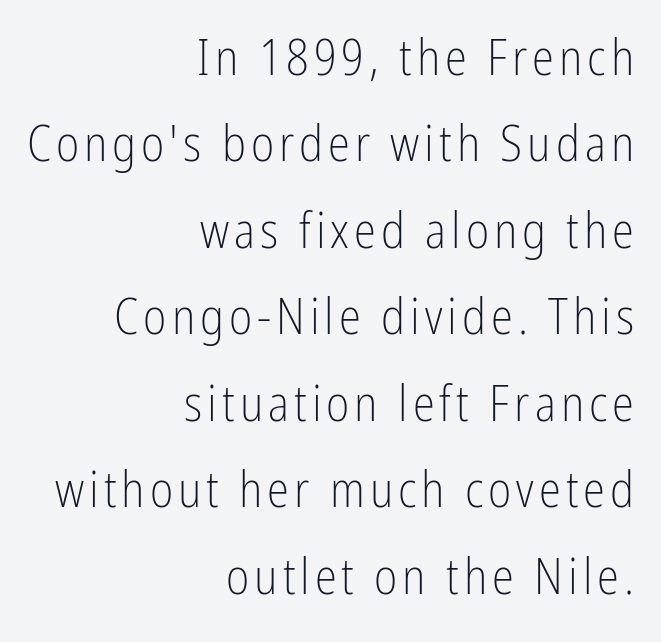
{"serif": "no", "italic": "no", "bold": "no", "weight": "light", "width": "condensed", "stroke_contrast": "low", "x_height": "medium", "monospaced": "no", "underline": "no", "align": "right", "line_spacing_ratio": 1.73, "glyph_px": 50}
